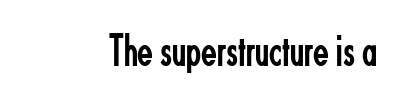
Q: Is the text bold? A: No.
Q: Is the text italic (slanted)? A: No, it is upright.
Q: Is the typeface a serif or a sans-serif typeface? A: Sans-serif.
Q: Is the text underlined? A: No.
Q: Is the spacing between letters normal or unusually wide? A: Normal.
Q: Width (condensed, normal, or wide)? A: Condensed.
Q: Stroke contrast? A: Low.
Q: x-height? A: Small.
Q: Monospaced? A: No.
